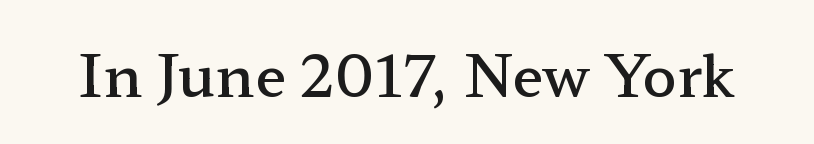
{"serif": "yes", "italic": "no", "bold": "semi", "weight": "semibold", "width": "wide", "stroke_contrast": "low", "x_height": "medium", "monospaced": "no", "underline": "no", "letter_spacing": "normal", "letter_spacing_em": 0.0, "glyph_px": 57}
